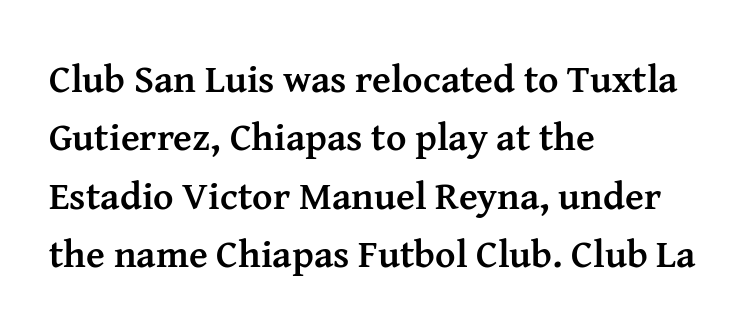
The image shows 39 px semibold serif type, upright; set left-aligned, normal line spacing (1.5x), normal letter spacing, not underlined; medium stroke contrast and a medium x-height.
